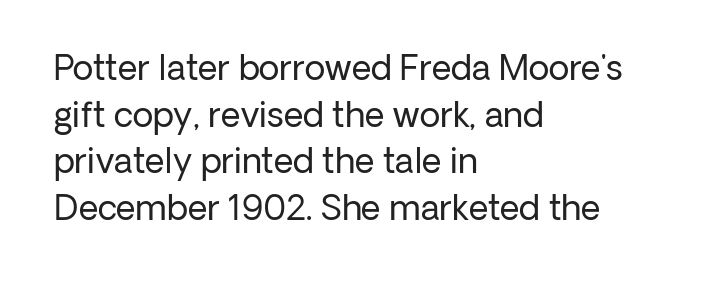
Every character sits straight up, as roman type does. Leading matches the norm, producing a regular column. Observe the absence of serifs on each vertical stroke in this sample. The letterforms sit at book weight or below.
